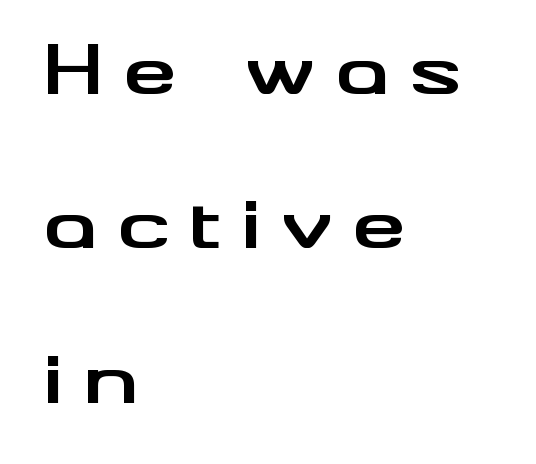
Q: Is the text bold? A: Yes.
Q: Is the text italic (slanted)? A: No, it is upright.
Q: Is the typeface a serif or a sans-serif typeface? A: Sans-serif.
Q: Is the text underlined? A: No.
Q: How is the paragraph aligned? A: Left-aligned.
Q: Is the spacing between letters normal or unusually wide? A: Unusually wide.
Q: Is the spacing between lines tight, normal or loose? A: Loose.
Q: Width (condensed, normal, or wide)? A: Wide.
Q: Stroke contrast? A: Medium.
Q: x-height? A: Small.
Q: Monospaced? A: No.
